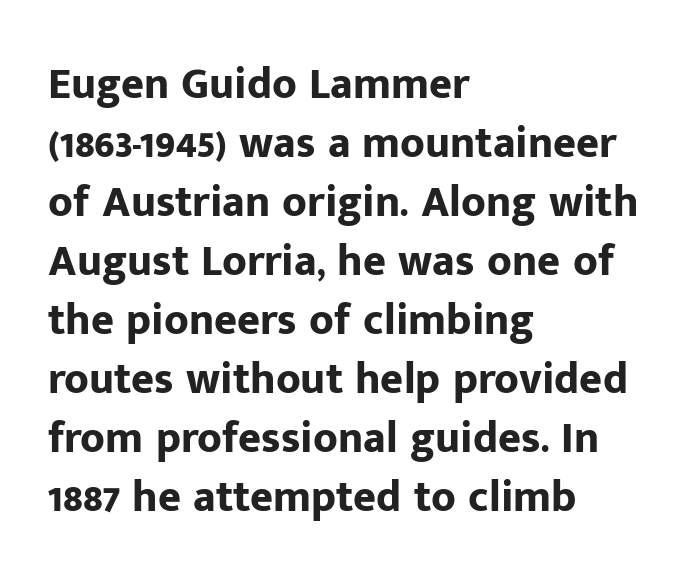
Q: Is the text bold? A: Yes.
Q: Is the text italic (slanted)? A: No, it is upright.
Q: Is the typeface a serif or a sans-serif typeface? A: Sans-serif.
Q: Is the text underlined? A: No.
Q: How is the paragraph aligned? A: Left-aligned.
Q: Is the spacing between letters normal or unusually wide? A: Normal.
Q: Is the spacing between lines tight, normal or loose? A: Normal.
Q: Width (condensed, normal, or wide)? A: Normal.
Q: Stroke contrast? A: Low.
Q: x-height? A: Medium.
Q: Monospaced? A: No.
